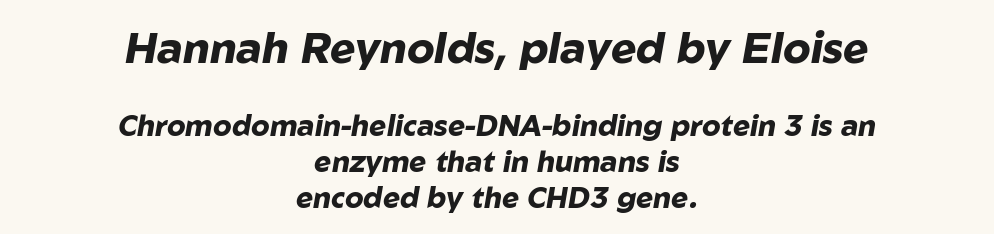
{"italic": "yes", "lean": "right", "slant_degrees": 10, "bold": "yes", "weight": "heavy", "width": "normal", "stroke_contrast": "low", "x_height": "medium", "monospaced": "no", "underline": "no", "align": "center", "line_spacing_ratio": 1.23, "letter_spacing": "normal", "letter_spacing_em": 0.0, "larger_block": "first", "size_ratio": 1.48, "glyph_px": 43}
